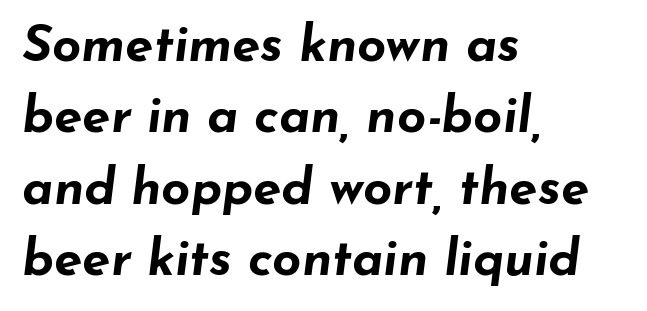
{"italic": "yes", "lean": "right", "slant_degrees": 7, "bold": "yes", "weight": "bold", "width": "wide", "stroke_contrast": "low", "x_height": "small", "monospaced": "no", "underline": "no", "align": "left", "line_spacing": "normal", "line_spacing_ratio": 1.4, "letter_spacing": "normal", "letter_spacing_em": 0.0, "glyph_px": 51}
